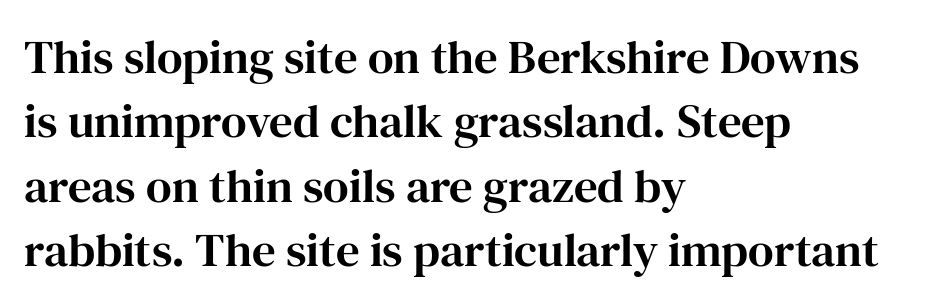
The image shows 47 px serif type, upright; set left-aligned, normal line spacing (1.37x), normal letter spacing, not underlined; high stroke contrast and a medium x-height.
